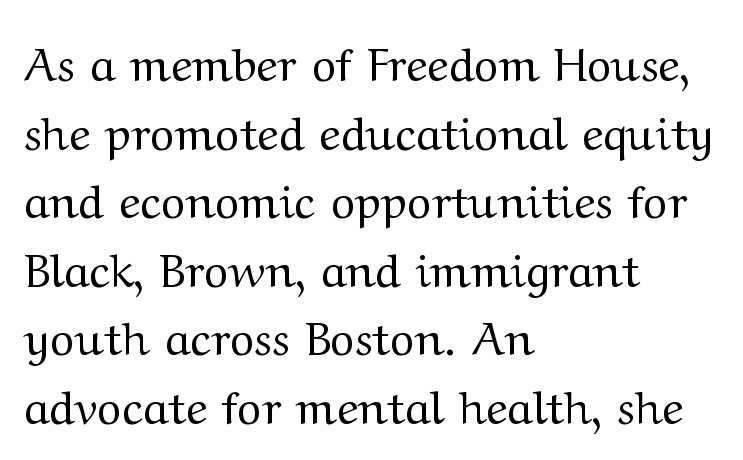
Q: Is the text bold? A: No.
Q: Is the text italic (slanted)? A: No, it is upright.
Q: Is the typeface a serif or a sans-serif typeface? A: Serif.
Q: Is the text underlined? A: No.
Q: How is the paragraph aligned? A: Left-aligned.
Q: Is the spacing between letters normal or unusually wide? A: Normal.
Q: Is the spacing between lines tight, normal or loose? A: Normal.
Q: Width (condensed, normal, or wide)? A: Wide.
Q: Stroke contrast? A: Medium.
Q: x-height? A: Medium.
Q: Monospaced? A: No.
